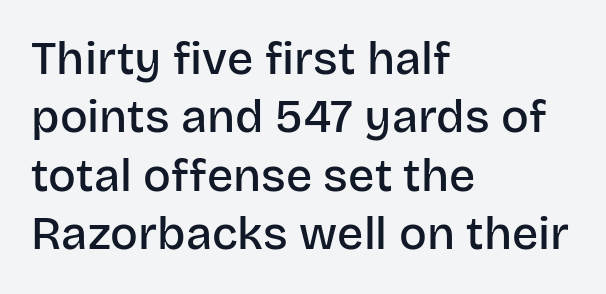
Q: Is the text bold? A: Semi-bold.
Q: Is the text italic (slanted)? A: No, it is upright.
Q: Is the typeface a serif or a sans-serif typeface? A: Sans-serif.
Q: Is the text underlined? A: No.
Q: How is the paragraph aligned? A: Left-aligned.
Q: Is the spacing between letters normal or unusually wide? A: Normal.
Q: Is the spacing between lines tight, normal or loose? A: Normal.
Q: Width (condensed, normal, or wide)? A: Normal.
Q: Stroke contrast? A: Low.
Q: x-height? A: Large.
Q: Monospaced? A: No.
